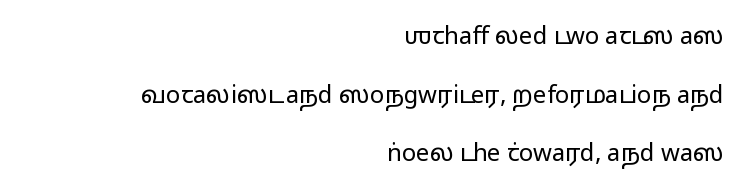
{"italic": "no", "bold": "no", "underline": "no", "align": "right", "line_spacing": "loose", "line_spacing_ratio": 2.44, "letter_spacing": "normal", "letter_spacing_em": 0.0, "glyph_px": 24}
